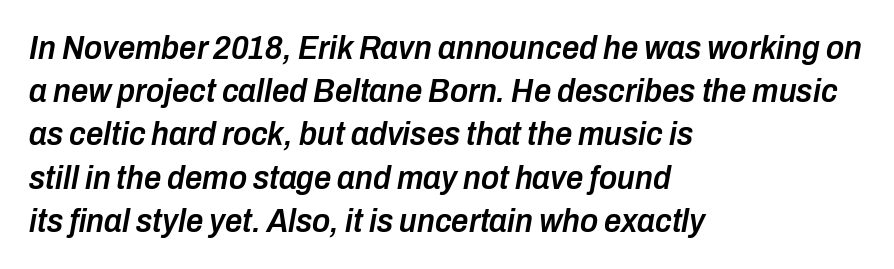
The image shows 34 px semibold, condensed type, italic (leaning right); set left-aligned, normal line spacing (1.27x), normal letter spacing, not underlined; low stroke contrast and a medium x-height.
